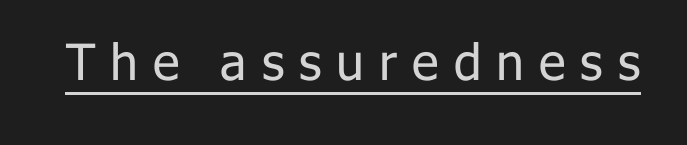
This is underlined copy, the kind a proofreader might mark for attention. Serif or sans? Sans — the stroke terminals are bare. Italic: no, the glyphs are upright roman. Looks like regular typesetting: each glyph gets only the width it needs. Observe the wide spacing: letters keep a clear distance from each other.
